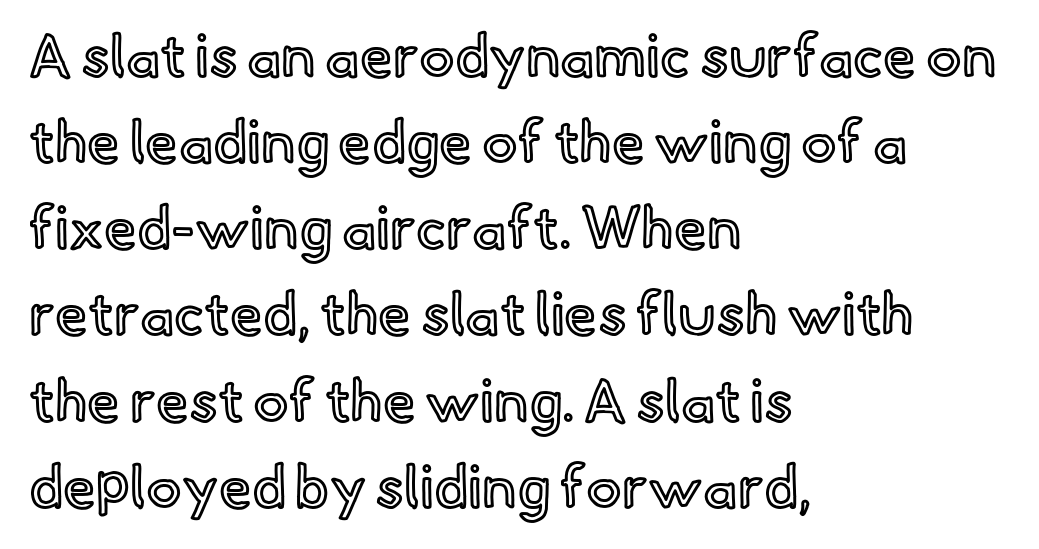
The tracking reads as untouched default to a designer's eye. Decoration check: the copy has no underline. The typography opts for an upright posture over an oblique one. Looks like regular typesetting: each glyph gets only the width it needs.
